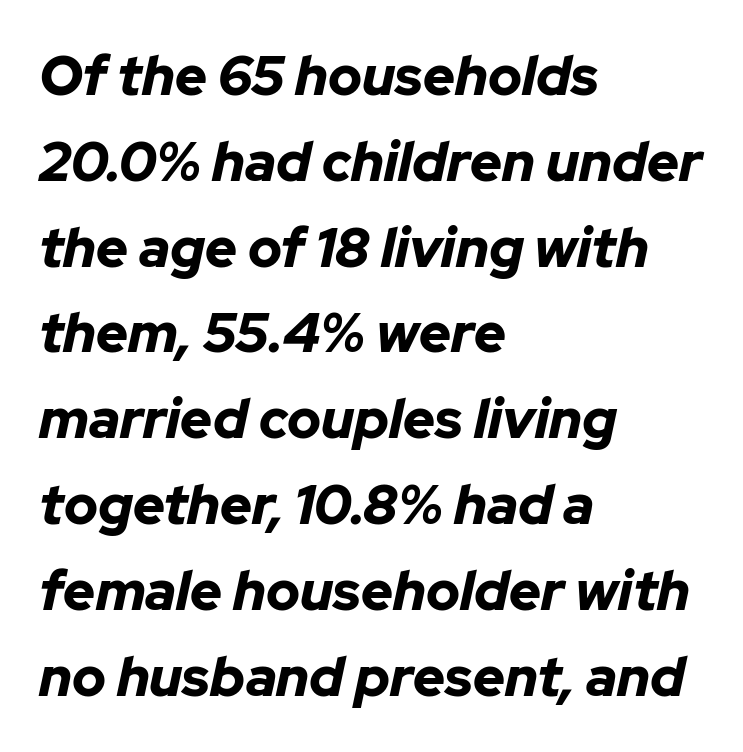
Varying glyph widths throughout — classic text-font behaviour. If you drew a ruler down the left edge, every line would touch it. Leading: standard. Is the type slanted? Yes — the strokes lean at a clear angle. Check the space under the baseline: it is left empty. On the weight axis this lands at bold, roughly 700.
